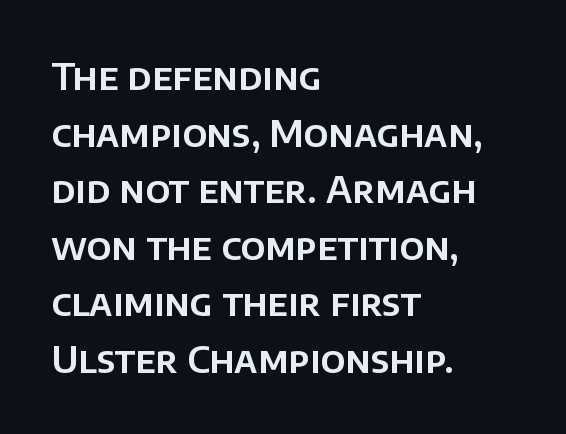
Q: Is the text italic (slanted)? A: No, it is upright.
Q: Is the typeface a serif or a sans-serif typeface? A: Sans-serif.
Q: Is the text underlined? A: No.
Q: How is the paragraph aligned? A: Left-aligned.
Q: Is the spacing between letters normal or unusually wide? A: Normal.
Q: Is the spacing between lines tight, normal or loose? A: Normal.
Q: Width (condensed, normal, or wide)? A: Normal.
Q: Stroke contrast? A: Low.
Q: x-height? A: Large.
Q: Monospaced? A: No.
